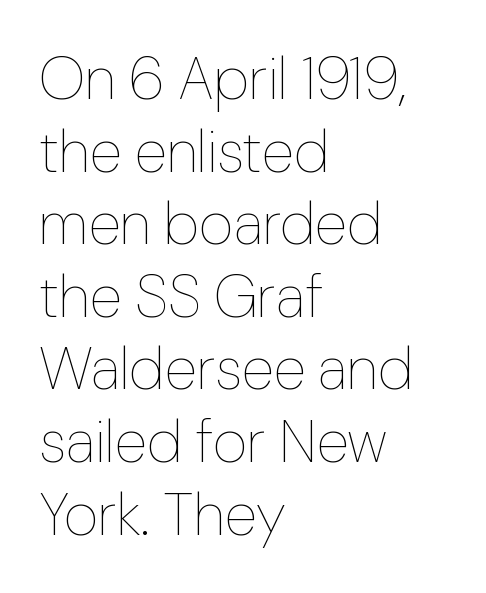
The image shows 60 px thin type, upright; set left-aligned, line spacing 1.21x, normal letter spacing, not underlined; low stroke contrast and a medium x-height.
